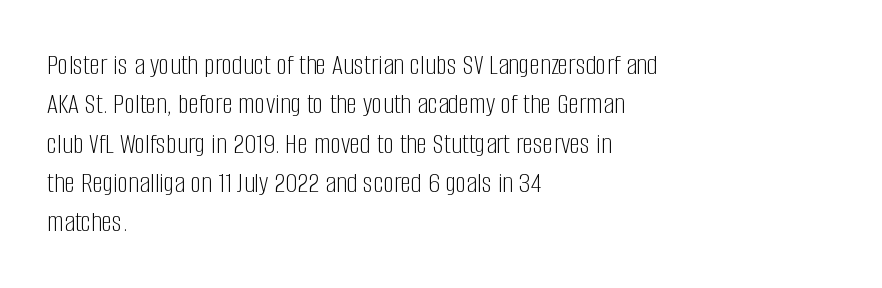
Think standard paragraph weight, or any step lighter than that. Decoration check: the copy has no underline. Does the leading feel generous? No, just average. These lines keep a tight, regular rhythm from letter to letter.
